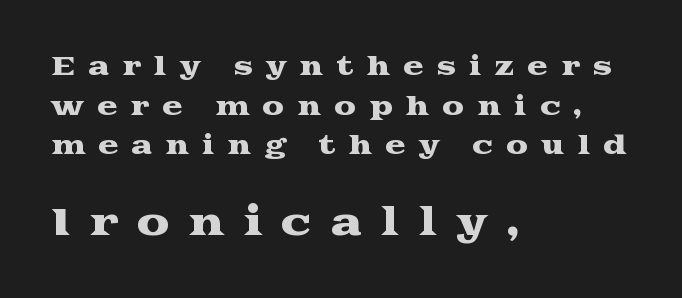
{"serif": "yes", "italic": "no", "width": "wide", "stroke_contrast": "medium", "x_height": "medium", "monospaced": "no", "underline": "no", "align": "left", "line_spacing": "normal", "line_spacing_ratio": 1.59, "letter_spacing": "wide", "letter_spacing_em": 0.5, "larger_block": "second", "size_ratio": 1.48, "glyph_px": 37}
